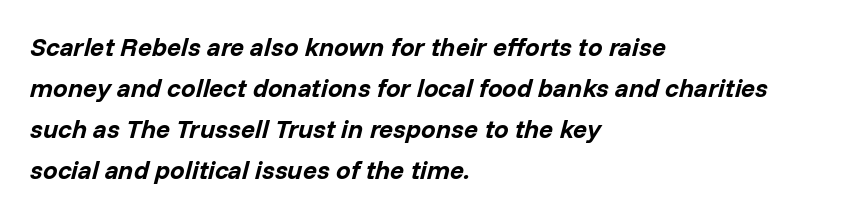
Q: Is the text bold? A: Yes.
Q: Is the text italic (slanted)? A: Yes, it leans right by about 14 degrees.
Q: Is the text underlined? A: No.
Q: How is the paragraph aligned? A: Left-aligned.
Q: Is the spacing between letters normal or unusually wide? A: Normal.
Q: Is the spacing between lines tight, normal or loose? A: Normal.
